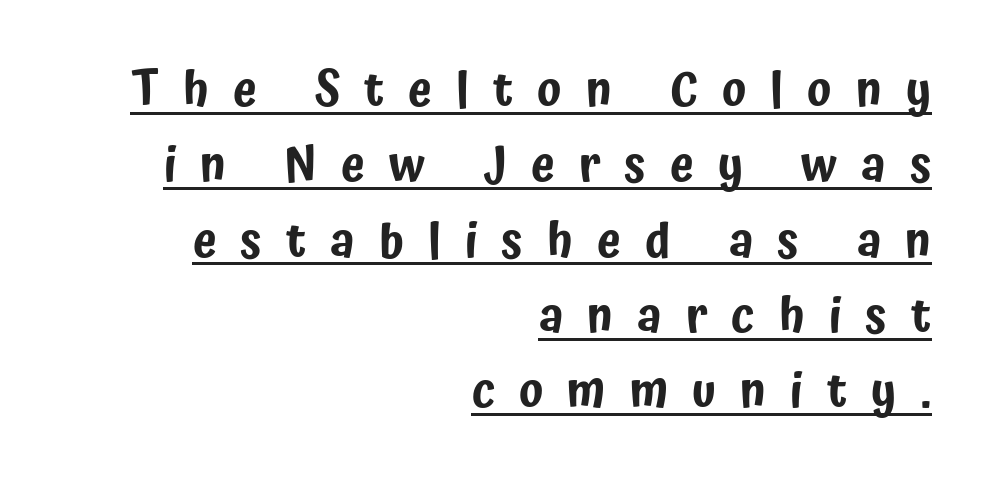
The image shows 48 px condensed sans-serif type, upright; set right-aligned, normal line spacing (1.57x), unusually wide letter spacing (+0.5 em), underlined; low stroke contrast and a medium x-height.
